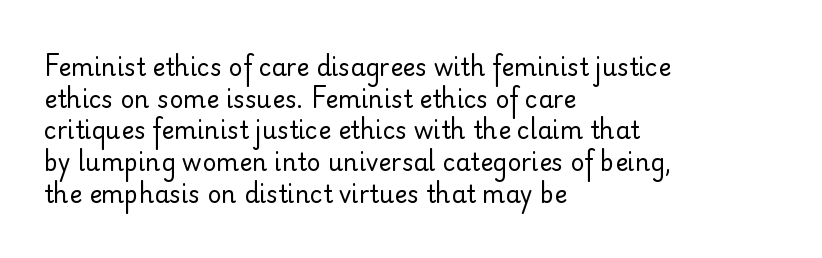
{"italic": "no", "bold": "no", "underline": "no", "align": "left", "line_spacing": "normal", "line_spacing_ratio": 1.32, "letter_spacing": "normal", "letter_spacing_em": 0.0, "glyph_px": 24}
